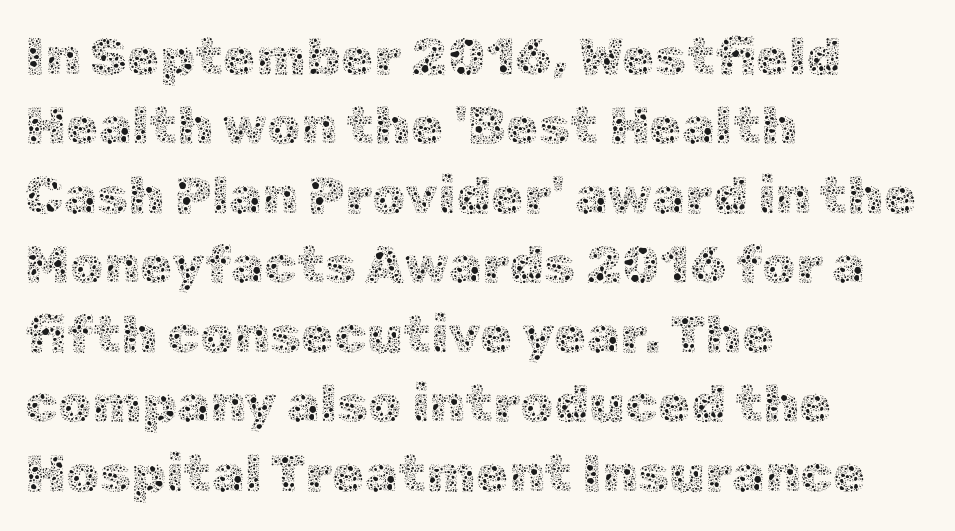
Each letter keeps its own natural width here, so spacing adapts to shape. In CSS terms this would be text-align: left. The rows are spaced the way most documents space them. You can tell it's not italic because the verticals are truly vertical. Unbolded letterforms with no extra heft.
